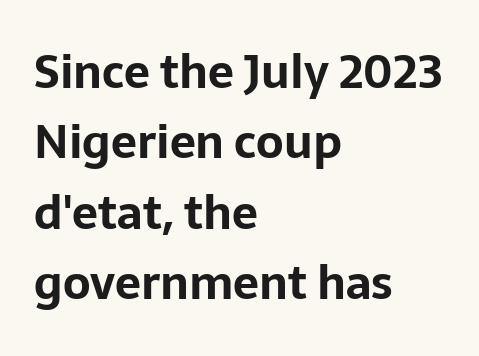
The image shows 46 px bold sans-serif type, upright; set left-aligned, normal line spacing (1.53x), normal letter spacing, not underlined; low stroke contrast and a medium x-height.
